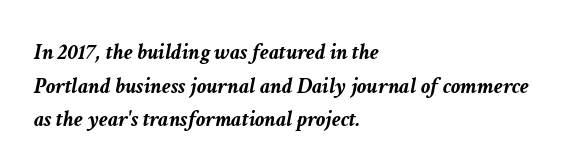
Q: Is the text bold? A: Yes.
Q: Is the text italic (slanted)? A: Yes, it leans right by about 11 degrees.
Q: Is the text underlined? A: No.
Q: How is the paragraph aligned? A: Left-aligned.
Q: Is the spacing between letters normal or unusually wide? A: Normal.
Q: Is the spacing between lines tight, normal or loose? A: Normal.
